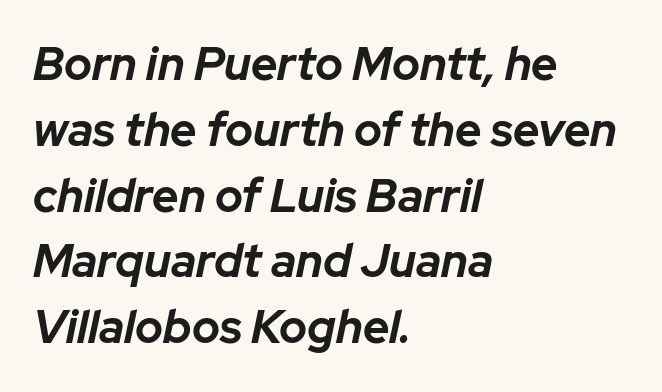
The image shows 46 px bold type, italic (leaning right); set left-aligned, normal line spacing (1.43x), normal letter spacing, not underlined; low stroke contrast and a medium x-height.
